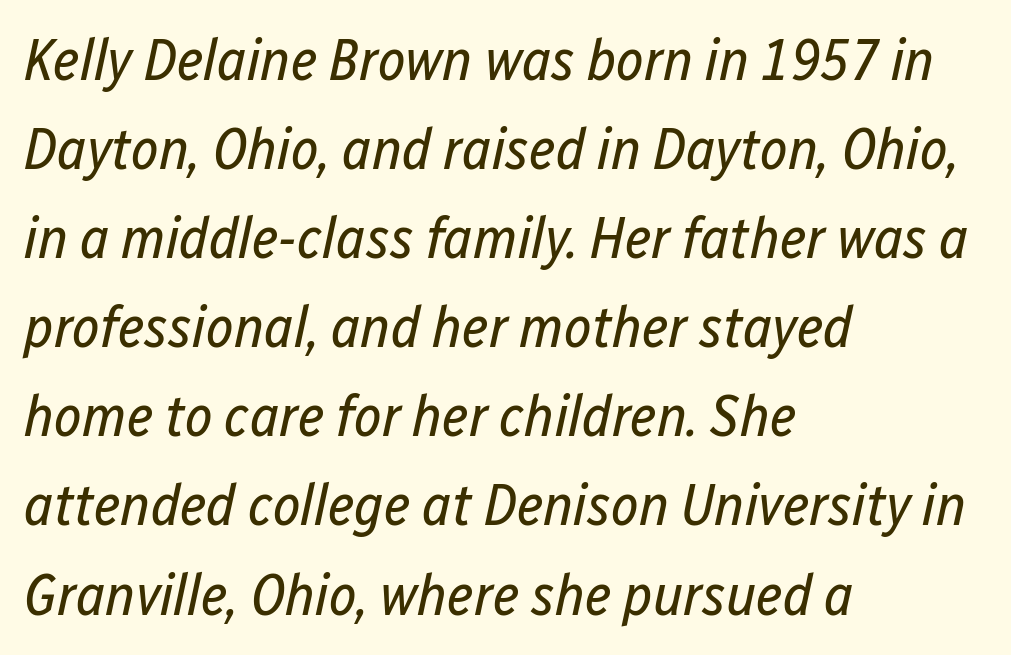
Q: Is the text bold? A: No.
Q: Is the text italic (slanted)? A: Yes, it leans right by about 12 degrees.
Q: Is the text underlined? A: No.
Q: How is the paragraph aligned? A: Left-aligned.
Q: Is the spacing between letters normal or unusually wide? A: Normal.
Q: Is the spacing between lines tight, normal or loose? A: Normal.
Q: Width (condensed, normal, or wide)? A: Condensed.
Q: Stroke contrast? A: Low.
Q: x-height? A: Medium.
Q: Monospaced? A: No.
